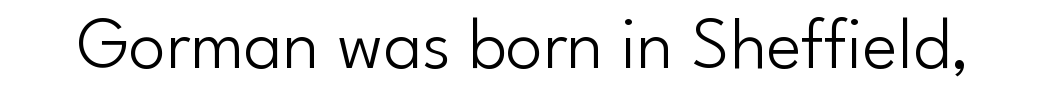
The words here are not underlined. Posture: upright roman. The passage shown is not bold in any degree. Proportional: the letters do not fall into vertical columns.
